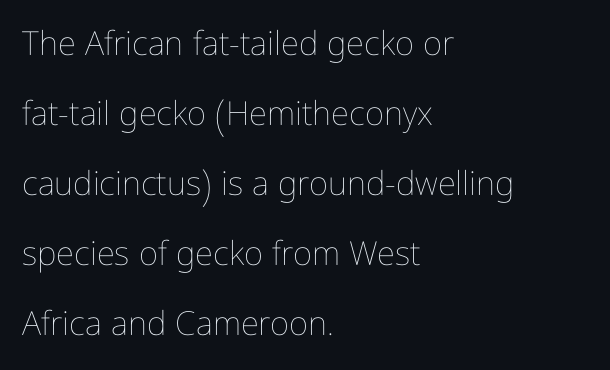
{"italic": "no", "bold": "no", "weight": "thin", "width": "condensed", "stroke_contrast": "low", "x_height": "medium", "monospaced": "no", "underline": "no", "align": "left", "line_spacing": "loose", "line_spacing_ratio": 2.12, "letter_spacing": "normal", "letter_spacing_em": 0.0, "glyph_px": 33}
